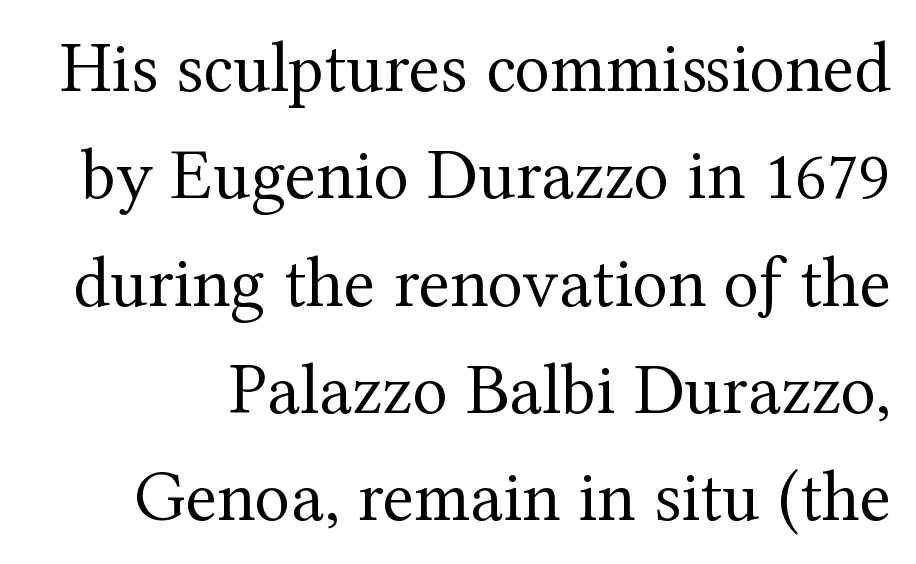
{"serif": "yes", "italic": "no", "bold": "no", "weight": "regular", "width": "normal", "stroke_contrast": "medium", "x_height": "medium", "monospaced": "no", "underline": "no", "line_spacing": "normal", "line_spacing_ratio": 1.47, "letter_spacing": "normal", "letter_spacing_em": 0.0, "glyph_px": 73}
